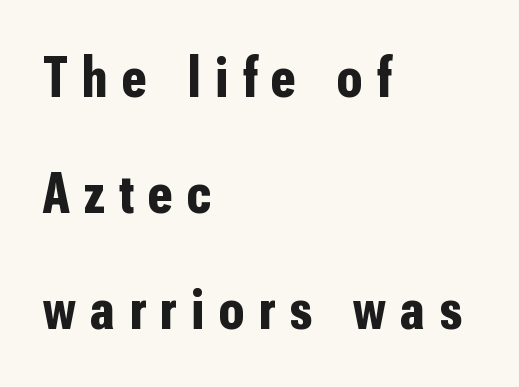
One-word summary of the alignment: left. You could only call the tracking loose — the letters float apart. The words here are not underlined. Rows of type keep a wide berth in the vertical direction.
